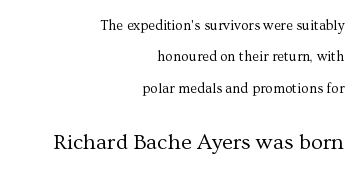
Is the letter spacing exaggerated? No — it looks like the ordinary default. Italic? Not at all — the glyphs are vertical. These two chunks differ in scale, with the bottom chunk taking the larger measure. These lines stand farther apart than default settings would place them. The letterforms sit at book weight or below. Which margin do the lines hug? The right one — the left edge is uneven.
